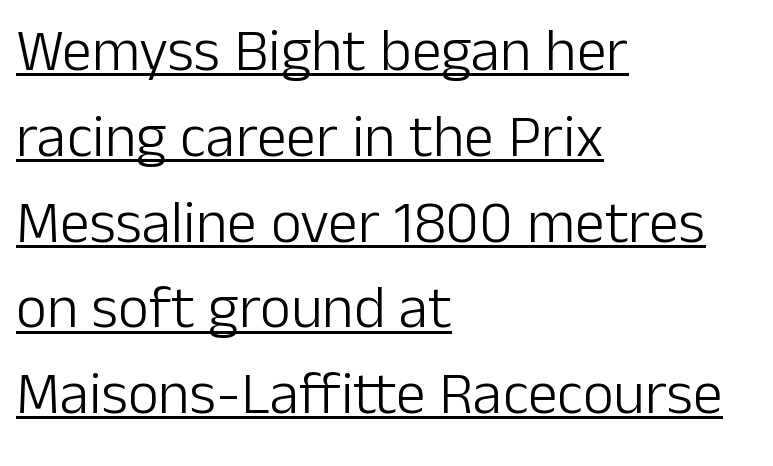
Q: Is the text bold? A: No.
Q: Is the text italic (slanted)? A: No, it is upright.
Q: Is the typeface a serif or a sans-serif typeface? A: Sans-serif.
Q: Is the text underlined? A: Yes.
Q: How is the paragraph aligned? A: Left-aligned.
Q: Is the spacing between letters normal or unusually wide? A: Normal.
Q: Is the spacing between lines tight, normal or loose? A: Normal.
Q: Width (condensed, normal, or wide)? A: Normal.
Q: Stroke contrast? A: Low.
Q: x-height? A: Medium.
Q: Monospaced? A: No.
